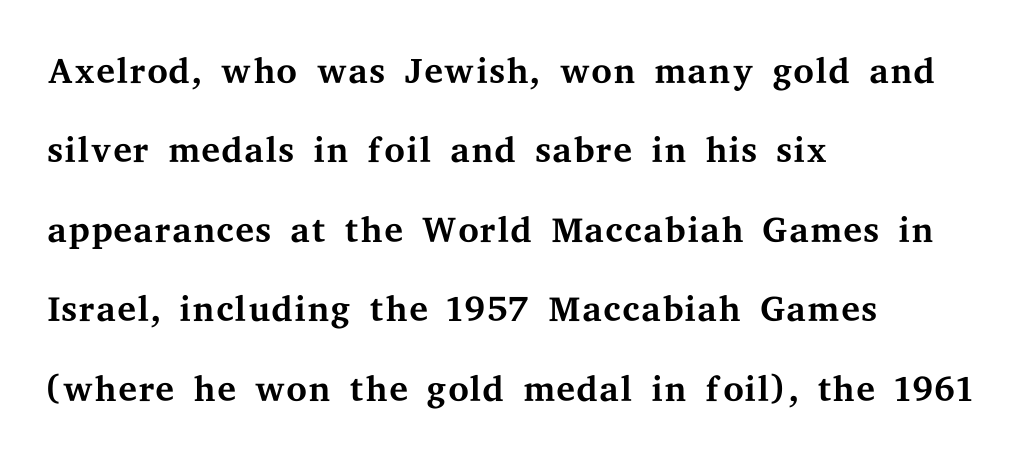
{"serif": "yes", "italic": "no", "bold": "no", "weight": "regular", "width": "wide", "stroke_contrast": "medium", "x_height": "medium", "monospaced": "no", "underline": "no", "align": "left", "line_spacing": "normal", "line_spacing_ratio": 1.5, "letter_spacing": "normal", "letter_spacing_em": 0.0, "glyph_px": 53}
